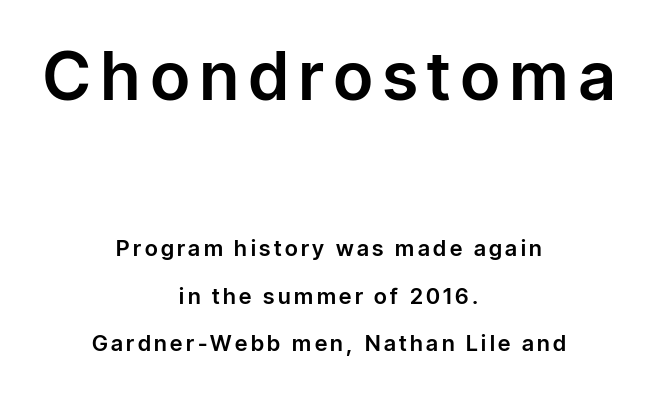
What kind of face is this? One without serifs — a sans. You can tell it's not italic because the verticals are truly vertical. Letters rest on an invisible, unmarked baseline. This sample trades compactness for vertical openness between lines. Do the characters align in a grid? No, the font is proportional. Alignment: centered.
